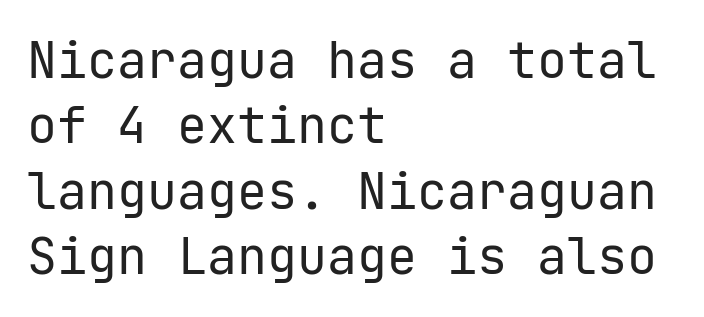
Q: Is the text bold? A: No.
Q: Is the text italic (slanted)? A: No, it is upright.
Q: Is the typeface a serif or a sans-serif typeface? A: Sans-serif.
Q: Is the text underlined? A: No.
Q: How is the paragraph aligned? A: Left-aligned.
Q: Is the spacing between letters normal or unusually wide? A: Normal.
Q: Is the spacing between lines tight, normal or loose? A: Normal.
Q: Width (condensed, normal, or wide)? A: Normal.
Q: Stroke contrast? A: Low.
Q: x-height? A: Medium.
